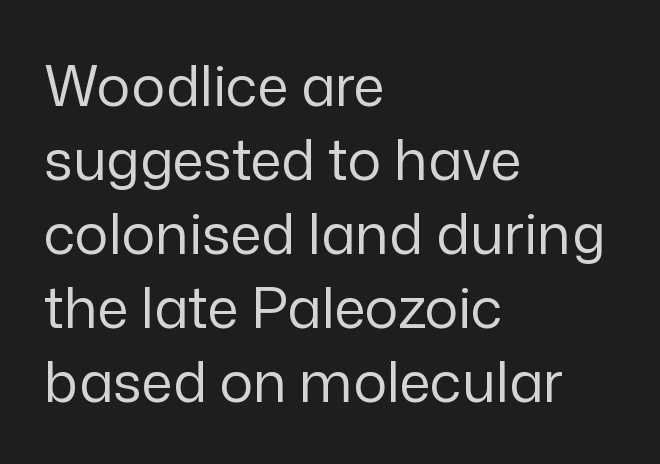
Q: Is the text bold? A: No.
Q: Is the text italic (slanted)? A: No, it is upright.
Q: Is the typeface a serif or a sans-serif typeface? A: Sans-serif.
Q: Is the text underlined? A: No.
Q: How is the paragraph aligned? A: Left-aligned.
Q: Is the spacing between letters normal or unusually wide? A: Normal.
Q: Is the spacing between lines tight, normal or loose? A: Normal.
Q: Width (condensed, normal, or wide)? A: Normal.
Q: Stroke contrast? A: Low.
Q: x-height? A: Medium.
Q: Monospaced? A: No.
